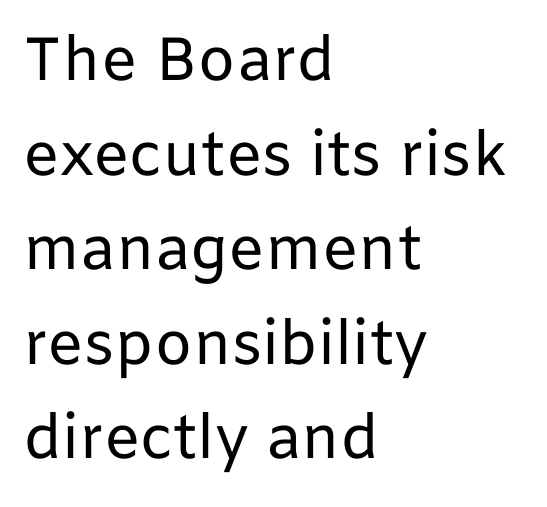
Q: Is the text bold? A: No.
Q: Is the text italic (slanted)? A: No, it is upright.
Q: Is the typeface a serif or a sans-serif typeface? A: Sans-serif.
Q: Is the text underlined? A: No.
Q: How is the paragraph aligned? A: Left-aligned.
Q: Is the spacing between letters normal or unusually wide? A: Normal.
Q: Is the spacing between lines tight, normal or loose? A: Normal.
Q: Width (condensed, normal, or wide)? A: Normal.
Q: Stroke contrast? A: Low.
Q: x-height? A: Medium.
Q: Monospaced? A: No.
